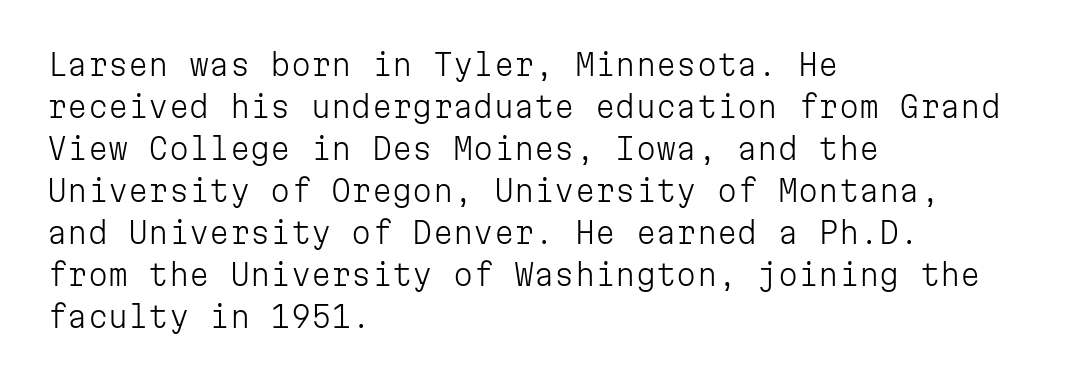
Q: Is the text bold? A: No.
Q: Is the text italic (slanted)? A: No, it is upright.
Q: Is the typeface a serif or a sans-serif typeface? A: Sans-serif.
Q: Is the text underlined? A: No.
Q: How is the paragraph aligned? A: Left-aligned.
Q: Is the spacing between letters normal or unusually wide? A: Normal.
Q: Is the spacing between lines tight, normal or loose? A: Normal.
Q: Width (condensed, normal, or wide)? A: Normal.
Q: Stroke contrast? A: Low.
Q: x-height? A: Medium.
Q: Monospaced? A: Yes.
